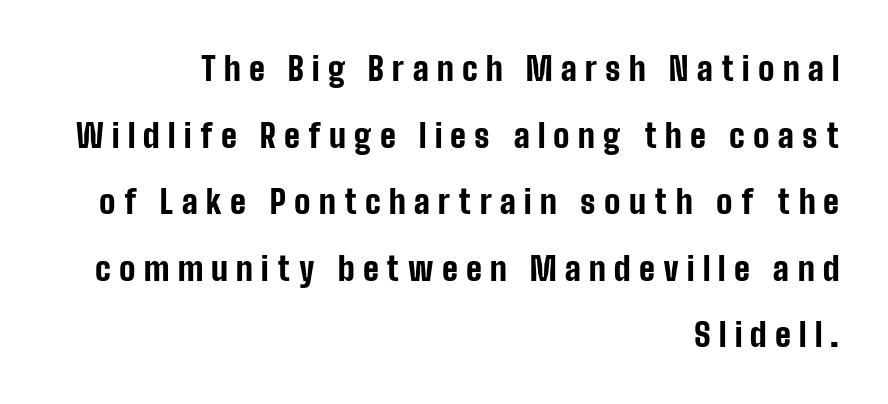
Q: Is the text bold? A: Yes.
Q: Is the text italic (slanted)? A: No, it is upright.
Q: Is the typeface a serif or a sans-serif typeface? A: Sans-serif.
Q: Is the text underlined? A: No.
Q: How is the paragraph aligned? A: Right-aligned.
Q: Is the spacing between letters normal or unusually wide? A: Unusually wide.
Q: Is the spacing between lines tight, normal or loose? A: Loose.
Q: Width (condensed, normal, or wide)? A: Condensed.
Q: Stroke contrast? A: Low.
Q: x-height? A: Medium.
Q: Monospaced? A: No.
